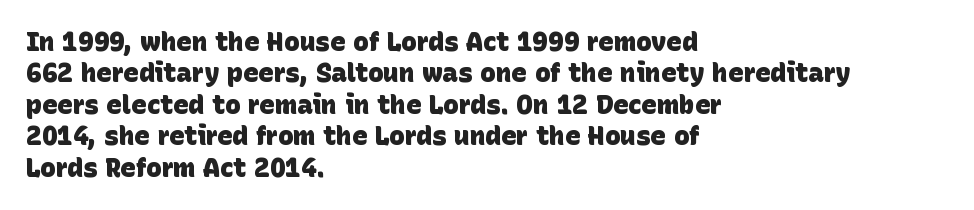
Q: Is the text bold? A: Yes.
Q: Is the text underlined? A: No.
Q: How is the paragraph aligned? A: Left-aligned.
Q: Is the spacing between letters normal or unusually wide? A: Normal.
